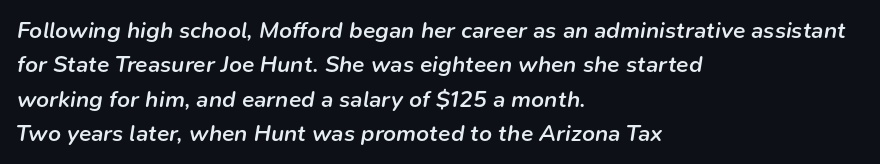
{"italic": "yes", "lean": "right", "slant_degrees": 9, "bold": "semi", "underline": "no", "align": "left", "line_spacing": "normal", "line_spacing_ratio": 1.49, "letter_spacing": "normal", "letter_spacing_em": 0.0, "glyph_px": 23}
